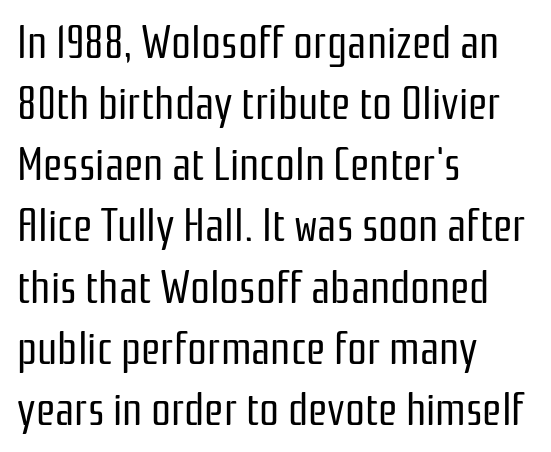
In terms of letterspacing, this is plain default setting. Style check: upright. Unlike a traditional serif, this face leaves its strokes unadorned. Nothing heavy about these letters — not bold at all.
